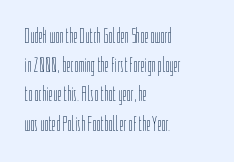
{"italic": "no", "bold": "no", "underline": "no", "align": "left", "line_spacing": "normal", "line_spacing_ratio": 1.39, "letter_spacing": "normal", "letter_spacing_em": 0.0, "glyph_px": 21}
